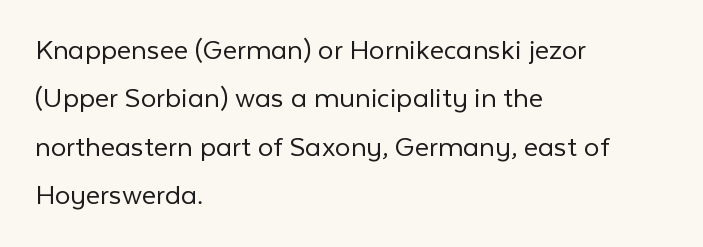
The image shows 31 px light sans-serif type, upright; set left-aligned, normal line spacing (1.56x), normal letter spacing, not underlined; low stroke contrast and a medium x-height.
